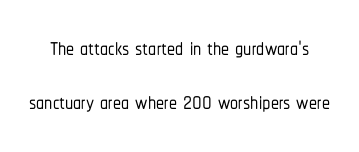
This rendering leaves character spacing at its baseline value. The block of text has a typical density, with ordinary space between rows. The passage shown is typed in a proportional face where columns would drift. Ordinary non-slanted type is in use. The typeface chosen for these lines omits serifs.
